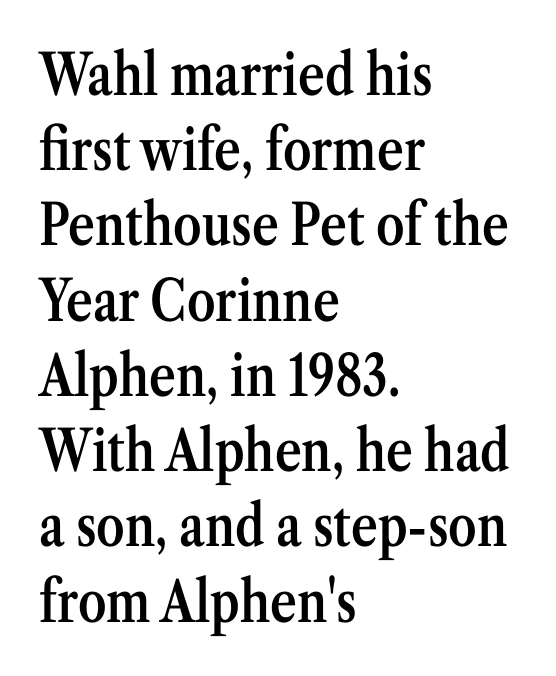
Q: Is the text bold? A: Semi-bold.
Q: Is the text italic (slanted)? A: No, it is upright.
Q: Is the typeface a serif or a sans-serif typeface? A: Serif.
Q: Is the text underlined? A: No.
Q: How is the paragraph aligned? A: Left-aligned.
Q: Is the spacing between letters normal or unusually wide? A: Normal.
Q: Is the spacing between lines tight, normal or loose? A: Normal.
Q: Width (condensed, normal, or wide)? A: Condensed.
Q: Stroke contrast? A: Medium.
Q: x-height? A: Medium.
Q: Monospaced? A: No.
